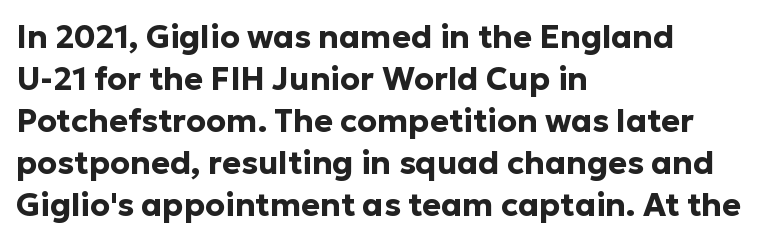
{"serif": "no", "italic": "no", "bold": "yes", "weight": "bold", "width": "normal", "stroke_contrast": "low", "x_height": "medium", "monospaced": "no", "underline": "no", "align": "left", "line_spacing": "normal", "line_spacing_ratio": 1.31, "letter_spacing": "normal", "letter_spacing_em": 0.0, "glyph_px": 32}
